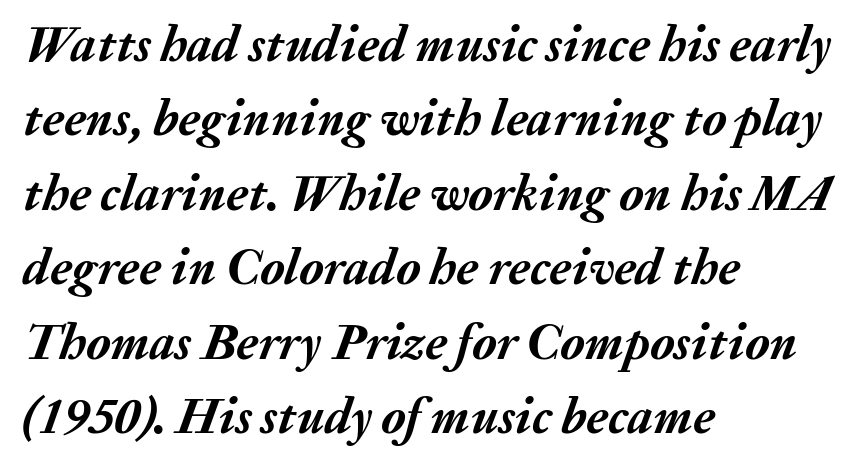
{"italic": "yes", "lean": "right", "slant_degrees": 20, "bold": "yes", "weight": "semibold", "width": "normal", "stroke_contrast": "medium", "x_height": "medium", "monospaced": "no", "underline": "no", "align": "left", "line_spacing": "normal", "line_spacing_ratio": 1.49, "letter_spacing": "normal", "letter_spacing_em": 0.0, "glyph_px": 50}
